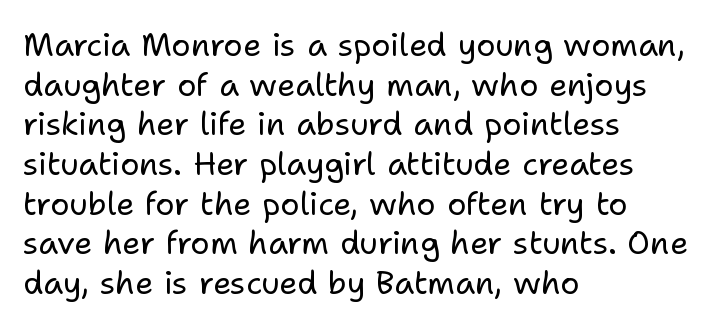
Q: Is the text bold? A: No.
Q: Is the text italic (slanted)? A: No, it is upright.
Q: Is the typeface a serif or a sans-serif typeface? A: Sans-serif.
Q: Is the text underlined? A: No.
Q: How is the paragraph aligned? A: Left-aligned.
Q: Is the spacing between letters normal or unusually wide? A: Normal.
Q: Width (condensed, normal, or wide)? A: Normal.
Q: Stroke contrast? A: Low.
Q: x-height? A: Medium.
Q: Monospaced? A: No.
